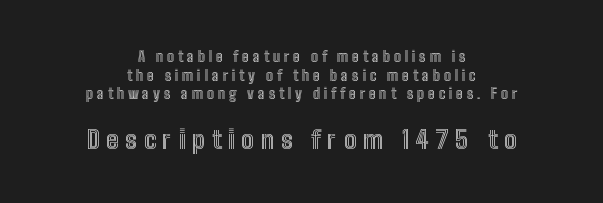
{"italic": "no", "underline": "no", "align": "center", "line_spacing": "normal", "line_spacing_ratio": 1.33, "letter_spacing": "wide", "letter_spacing_em": 0.27, "larger_block": "second", "size_ratio": 1.79, "glyph_px": 25}
